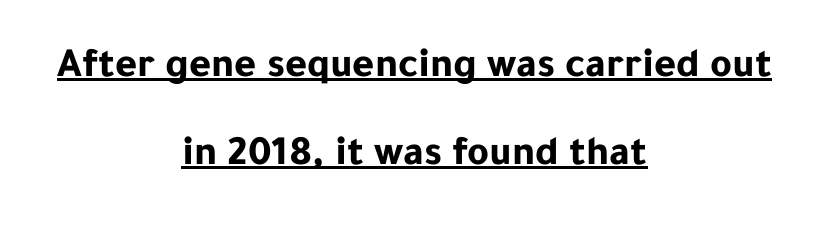
Typeset on center — no edge is straight. Line spacing here is loose. Glyph-to-glyph distance matches everyday printed text. Character widths vary here, with narrow letters taking less room than wide ones. The characters display no serif detailing; their extremities are plain. The passage shown is underscored from start to finish.
